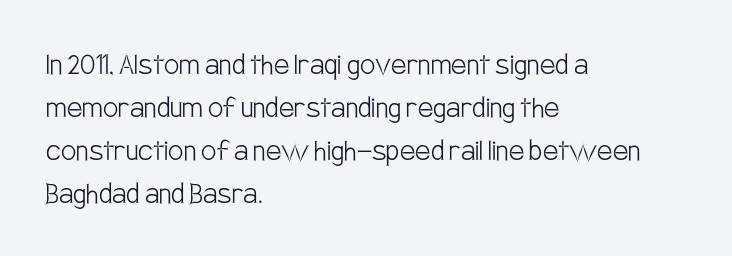
Q: Is the text bold? A: No.
Q: Is the text italic (slanted)? A: No, it is upright.
Q: Is the typeface a serif or a sans-serif typeface? A: Sans-serif.
Q: Is the text underlined? A: No.
Q: How is the paragraph aligned? A: Left-aligned.
Q: Is the spacing between letters normal or unusually wide? A: Normal.
Q: Is the spacing between lines tight, normal or loose? A: Normal.
Q: Width (condensed, normal, or wide)? A: Condensed.
Q: Stroke contrast? A: Low.
Q: x-height? A: Large.
Q: Monospaced? A: No.
